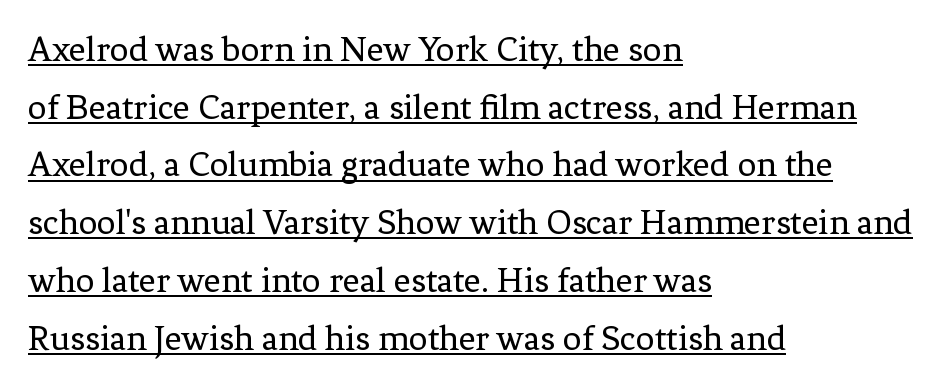
Q: Is the text bold? A: No.
Q: Is the text italic (slanted)? A: No, it is upright.
Q: Is the typeface a serif or a sans-serif typeface? A: Serif.
Q: Is the text underlined? A: Yes.
Q: How is the paragraph aligned? A: Left-aligned.
Q: Is the spacing between letters normal or unusually wide? A: Normal.
Q: Is the spacing between lines tight, normal or loose? A: Normal.
Q: Width (condensed, normal, or wide)? A: Normal.
Q: Stroke contrast? A: Low.
Q: x-height? A: Medium.
Q: Monospaced? A: No.
